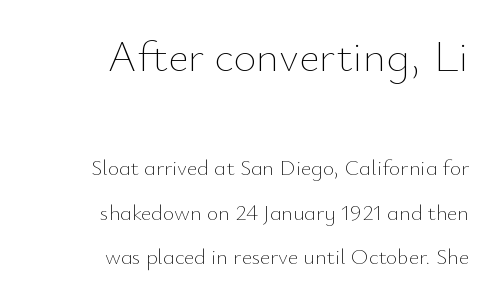
Which chunk is bigger? The first one — the top block dwarfs the bottom. The font is comparable to plain body text, perhaps lighter. Vertically, the passage feels expansive, rows floating well apart. You could not count columns in this text — the font is proportionally spaced. The passage is arranged like a letterhead date or caption credit — flush right.
